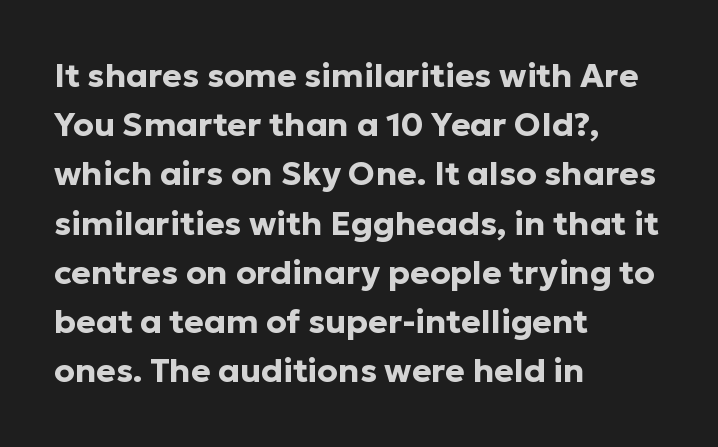
Q: Is the text bold? A: Yes.
Q: Is the text italic (slanted)? A: No, it is upright.
Q: Is the typeface a serif or a sans-serif typeface? A: Sans-serif.
Q: Is the text underlined? A: No.
Q: How is the paragraph aligned? A: Left-aligned.
Q: Is the spacing between letters normal or unusually wide? A: Normal.
Q: Is the spacing between lines tight, normal or loose? A: Normal.
Q: Width (condensed, normal, or wide)? A: Normal.
Q: Stroke contrast? A: Low.
Q: x-height? A: Medium.
Q: Monospaced? A: No.
